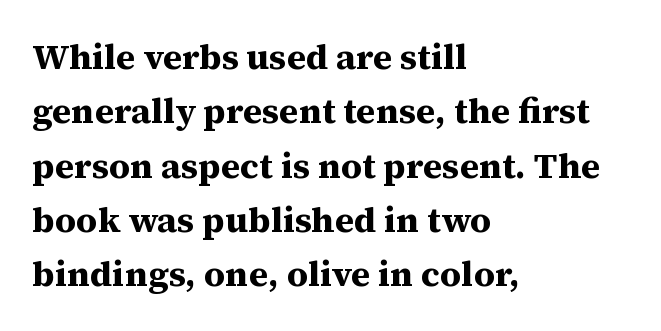
Is this a fixed-width face? No — the glyphs have proportional, varying widths. The rag falls on the right side of this text block. The gaps between neighbouring characters are ordinary and unremarkable. What's the leading like? Ordinary, nothing unusual.
